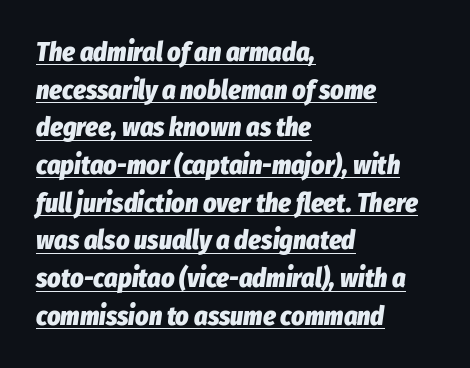
The font is running at its bold setting. Slanted lettering throughout. Nobody touched the tracking dial on this one. Is the block centered? No — it sits flush against the left margin. Line spacing here is normal. This rendering features underlined lettering.
